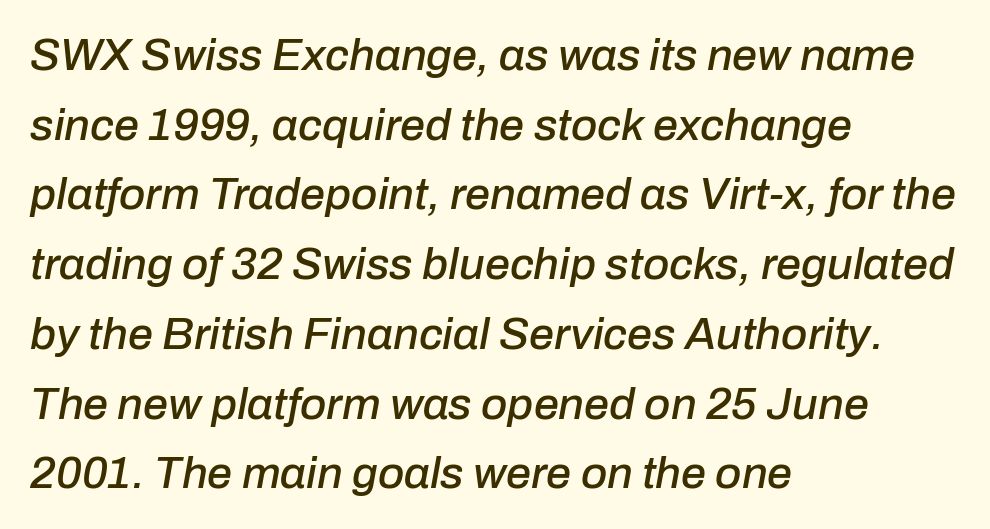
The image shows 45 px text type, italic (leaning right); set left-aligned, normal line spacing (1.55x), normal letter spacing, not underlined; low stroke contrast and a medium x-height.
